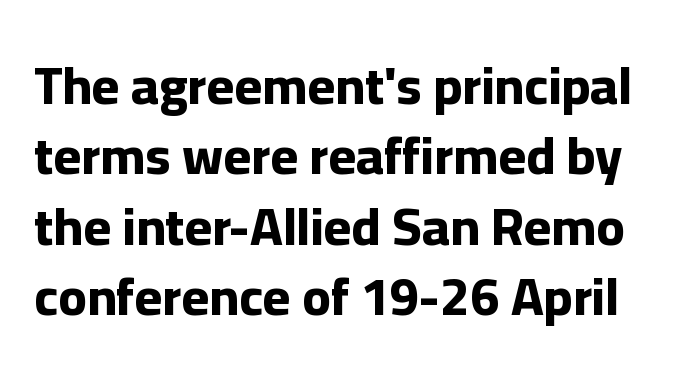
You could call the tracking neutral — neither tight nor loose. A full-strength bold gives these letters their thick strokes. In terms of leading, this rendering sits right in the middle. A sans-serif font was chosen for this passage.
